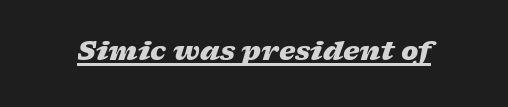
Does a line run under the words? Yes, clearly. Would a proofreader flag this as italicized? Yes. The gaps between neighbouring characters are ordinary and unremarkable. Students, this is bold: see how much ink each stroke carries.
